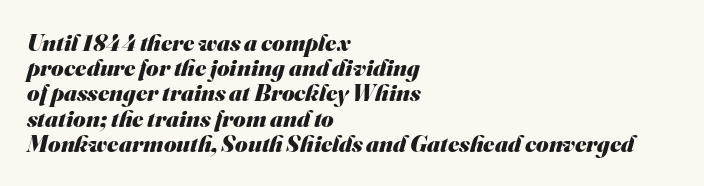
{"bold": "yes", "underline": "no", "align": "left", "line_spacing": "tight", "line_spacing_ratio": 1.05, "letter_spacing": "normal", "letter_spacing_em": 0.0, "glyph_px": 24}
